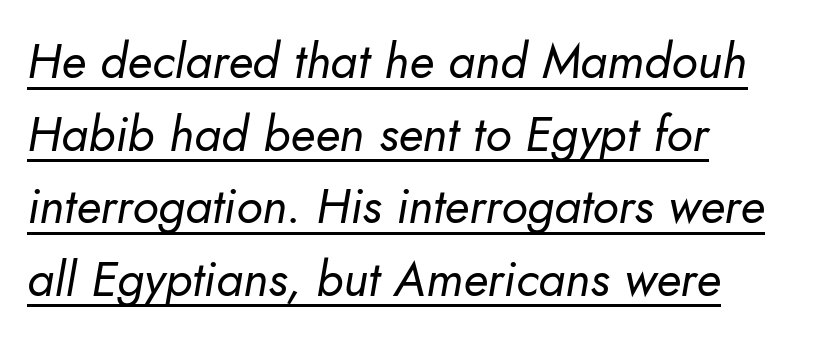
{"italic": "yes", "lean": "right", "slant_degrees": 10, "bold": "no", "weight": "regular", "width": "normal", "stroke_contrast": "low", "x_height": "small", "monospaced": "no", "underline": "yes", "align": "left", "line_spacing": "normal", "line_spacing_ratio": 1.48, "letter_spacing": "normal", "letter_spacing_em": 0.0, "glyph_px": 49}
